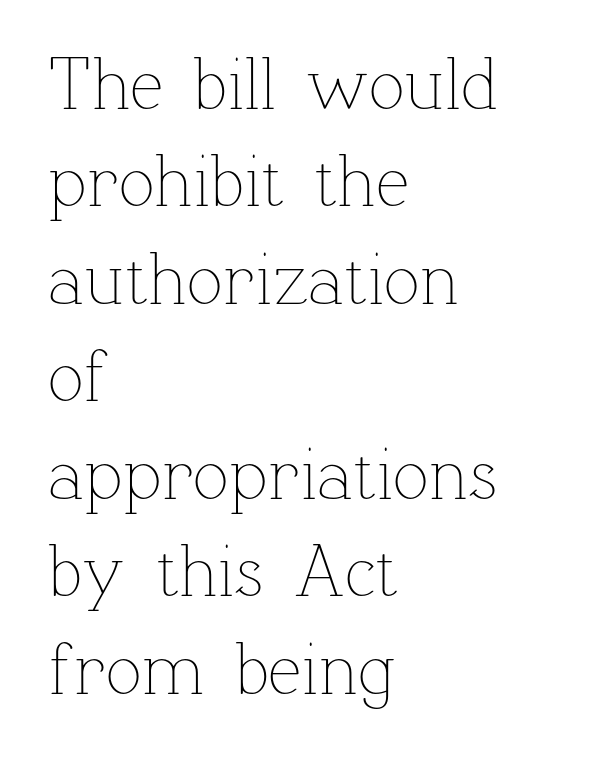
Successive baselines arrive at the customary interval. The weight tops out at a normal text grade. Plain, unruled lines of type. Think of a printed novel: that variable character pitch is what you see here. The type sits square on the baseline with zero lean. Is the block centered? No — it sits flush against the left margin.
